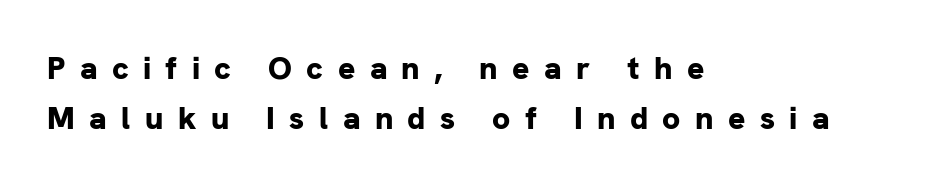
The image shows 32 px bold sans-serif type, upright; set left-aligned, normal line spacing (1.55x), unusually wide letter spacing (+0.45 em), not underlined; low stroke contrast and a medium x-height.
